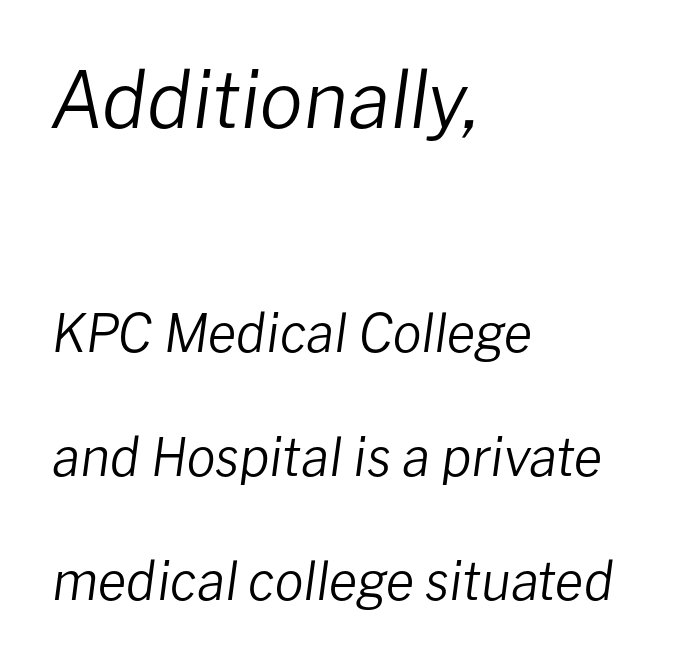
The image shows 78 px regular-weight type, italic (leaning right); set left-aligned, loose line spacing (2.39x), normal letter spacing, not underlined; the first (top) block is 1.5x larger; low stroke contrast and a medium x-height.
